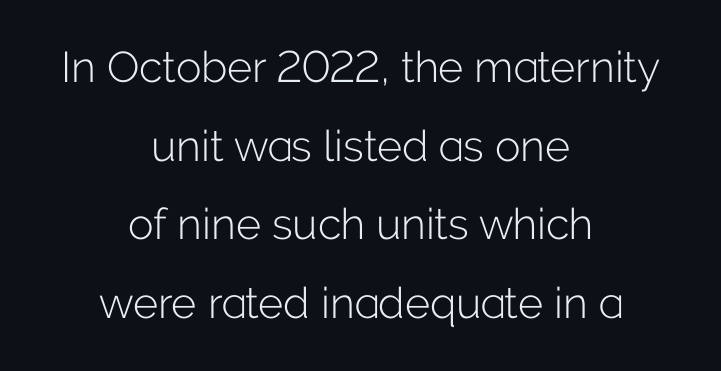
The image shows 43 px light sans-serif type, upright; set centered, line spacing 1.83x, normal letter spacing, not underlined; low stroke contrast and a medium x-height.
